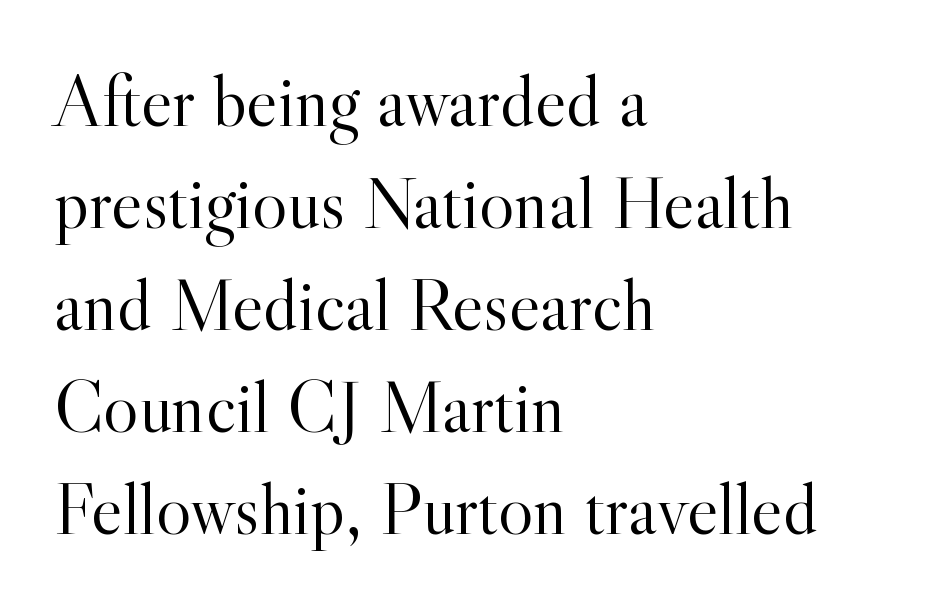
Honestly, there is no underline to notice here at all. The compositor pushed each line to the left boundary. You could not count columns in this text — the font is proportionally spaced. The typeface chosen for these lines features serifs.
